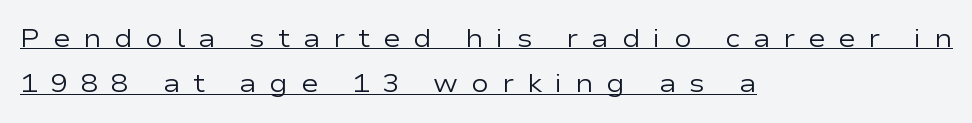
{"italic": "no", "bold": "no", "underline": "yes", "align": "left", "line_spacing_ratio": 1.75, "letter_spacing": "wide", "letter_spacing_em": 0.5, "glyph_px": 26}
